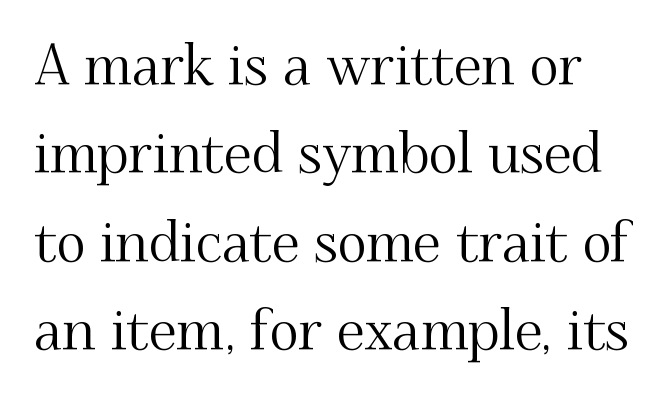
Q: Is the text italic (slanted)? A: No, it is upright.
Q: Is the typeface a serif or a sans-serif typeface? A: Serif.
Q: Is the text underlined? A: No.
Q: Is the spacing between letters normal or unusually wide? A: Normal.
Q: Is the spacing between lines tight, normal or loose? A: Normal.
Q: Width (condensed, normal, or wide)? A: Normal.
Q: Stroke contrast? A: Medium.
Q: x-height? A: Small.
Q: Monospaced? A: No.
